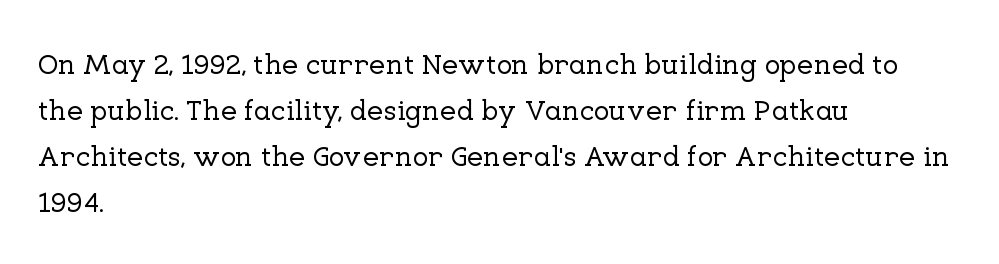
The image shows 29 px serif type, upright; set left-aligned, normal line spacing (1.59x), normal letter spacing, not underlined; low stroke contrast and a medium x-height.
